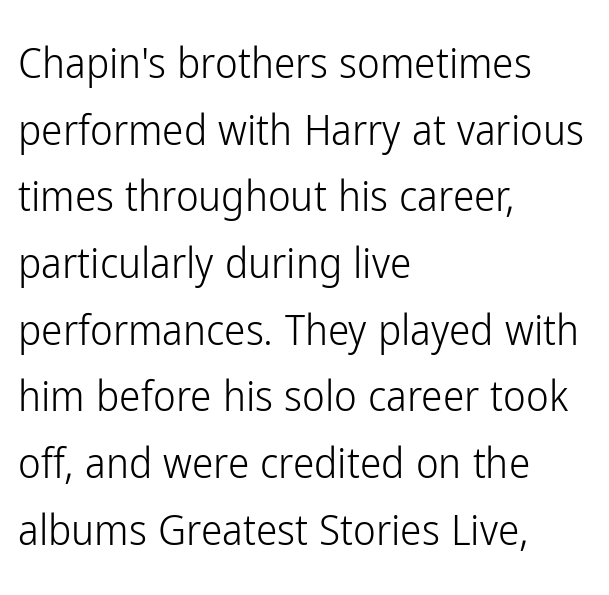
{"serif": "no", "italic": "no", "bold": "no", "weight": "light", "width": "condensed", "stroke_contrast": "low", "x_height": "medium", "monospaced": "no", "underline": "no", "align": "left", "line_spacing": "normal", "line_spacing_ratio": 1.55, "letter_spacing": "normal", "letter_spacing_em": 0.0, "glyph_px": 43}
